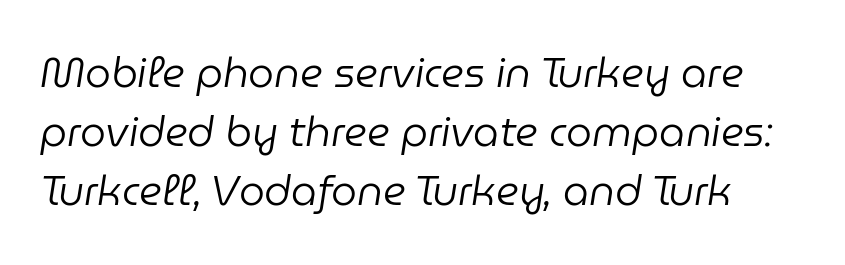
{"italic": "yes", "lean": "right", "slant_degrees": 9, "bold": "no", "weight": "regular", "width": "normal", "stroke_contrast": "low", "x_height": "medium", "monospaced": "no", "underline": "no", "line_spacing": "normal", "line_spacing_ratio": 1.44, "letter_spacing": "normal", "letter_spacing_em": 0.0, "glyph_px": 41}
